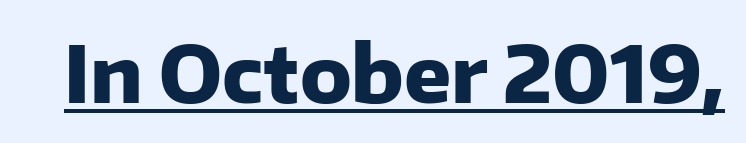
Inter-character spacing is left at the font's built-in metrics. Ascenders rise straight up at ninety degrees. Is this a fixed-width face? No — the glyphs have proportional, varying widths. Typesetter's note: full bold, strokes at maximum text heaviness.
